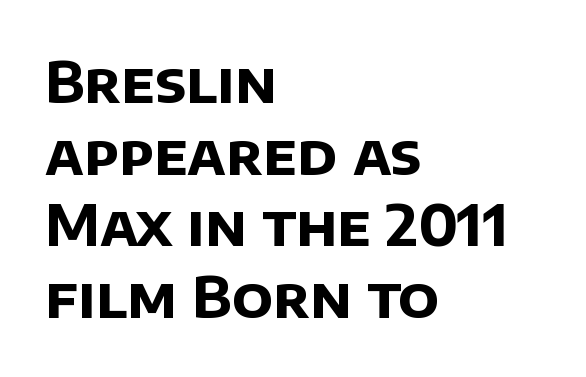
The lines sit at an ordinary, default distance from one another. Letterform terminals end flat and unadorned throughout the passage. No extra tracking has been applied to these lines. Which margin do the lines hug? The left one — the right edge is uneven.
